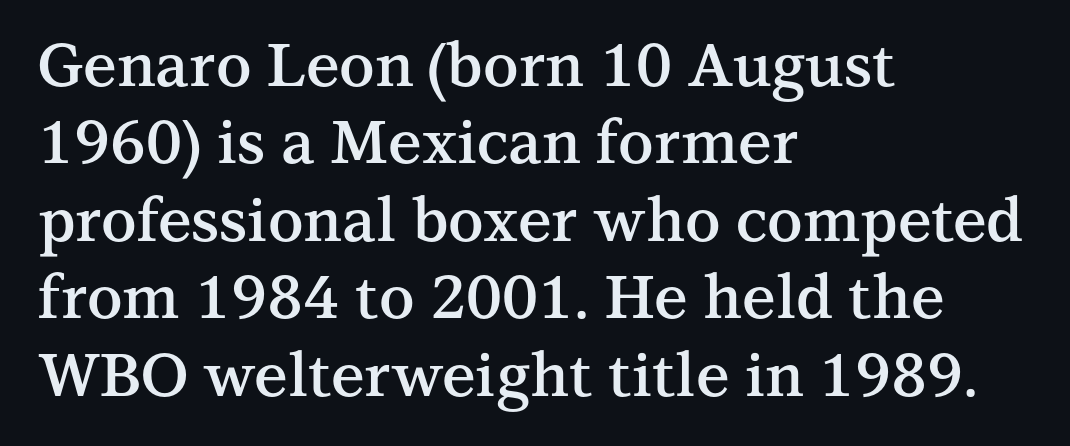
Q: Is the text bold? A: Semi-bold.
Q: Is the text italic (slanted)? A: No, it is upright.
Q: Is the typeface a serif or a sans-serif typeface? A: Serif.
Q: Is the text underlined? A: No.
Q: How is the paragraph aligned? A: Left-aligned.
Q: Is the spacing between letters normal or unusually wide? A: Normal.
Q: Is the spacing between lines tight, normal or loose? A: Normal.
Q: Width (condensed, normal, or wide)? A: Normal.
Q: Stroke contrast? A: Medium.
Q: x-height? A: Medium.
Q: Monospaced? A: No.
